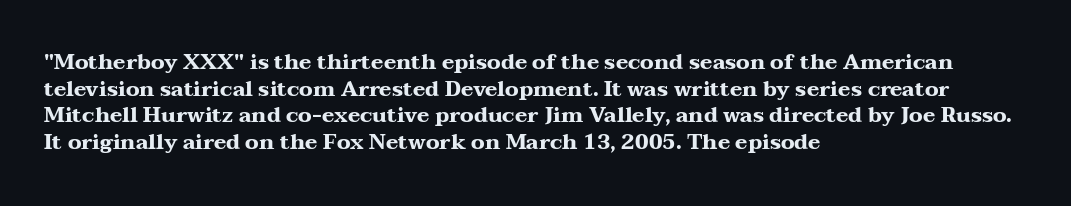
Honestly, the row spacing looks completely unremarkable. Posture: upright roman. Plenty of ink on the page — the face is bold. Typeset ragged right — the left edge is the straight one.
